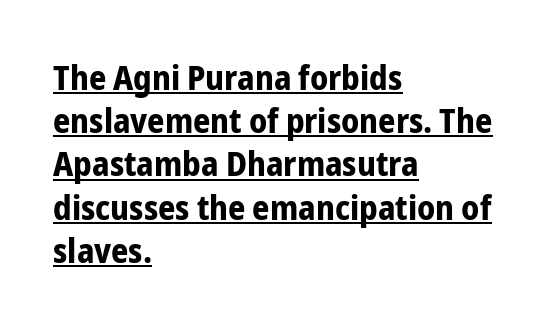
Q: Is the text bold? A: Yes.
Q: Is the text italic (slanted)? A: No, it is upright.
Q: Is the typeface a serif or a sans-serif typeface? A: Sans-serif.
Q: Is the text underlined? A: Yes.
Q: How is the paragraph aligned? A: Left-aligned.
Q: Is the spacing between letters normal or unusually wide? A: Normal.
Q: Is the spacing between lines tight, normal or loose? A: Normal.
Q: Width (condensed, normal, or wide)? A: Condensed.
Q: Stroke contrast? A: Low.
Q: x-height? A: Medium.
Q: Monospaced? A: No.
